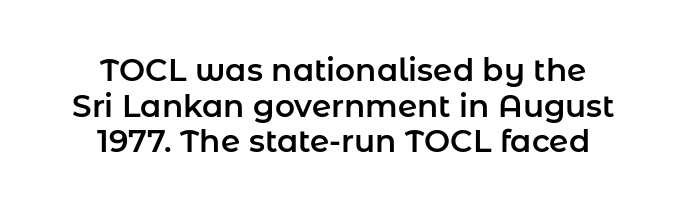
In terms of letterspacing, this is plain default setting. The designer went with a sans here, leaving each stem footless. You could barely slide anything between these rows. The lettering stays uniformly vertical, giving the passage a roman look.
